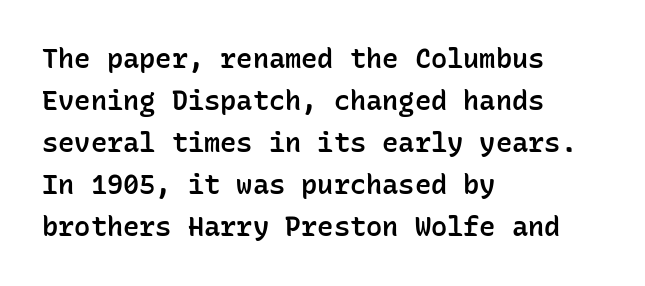
The image shows 27 px text type, upright; set left-aligned, normal line spacing (1.56x), normal letter spacing, not underlined.
